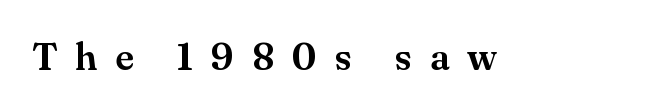
{"serif": "yes", "italic": "no", "width": "normal", "stroke_contrast": "medium", "x_height": "small", "monospaced": "no", "underline": "no", "letter_spacing": "wide", "letter_spacing_em": 0.47, "glyph_px": 38}
